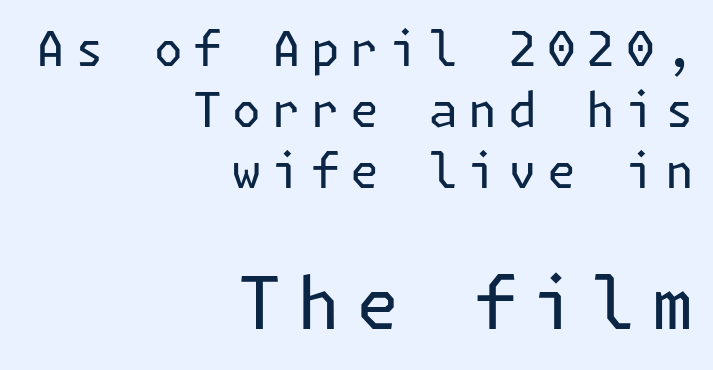
{"serif": "no", "italic": "no", "bold": "no", "weight": "regular", "width": "normal", "stroke_contrast": "low", "x_height": "medium", "underline": "no", "align": "right", "line_spacing": "normal", "line_spacing_ratio": 1.27, "letter_spacing": "wide", "letter_spacing_em": 0.22, "larger_block": "second", "size_ratio": 1.5, "glyph_px": 72}
